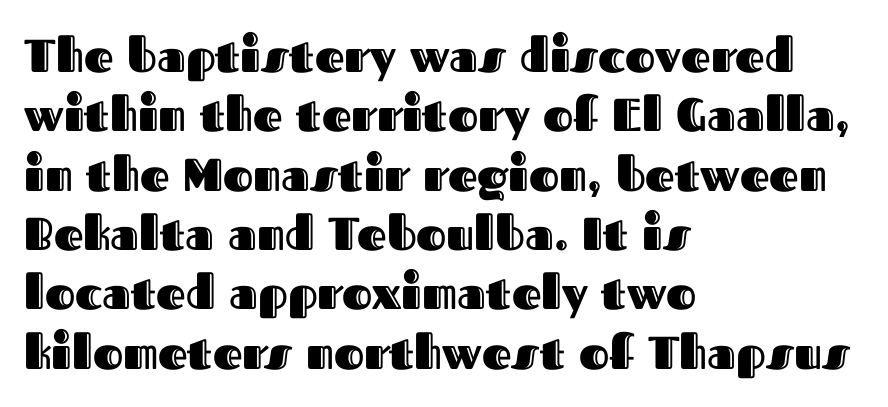
Q: Is the text italic (slanted)? A: No, it is upright.
Q: Is the text underlined? A: No.
Q: How is the paragraph aligned? A: Left-aligned.
Q: Is the spacing between letters normal or unusually wide? A: Normal.
Q: Is the spacing between lines tight, normal or loose? A: Normal.
Q: Width (condensed, normal, or wide)? A: Normal.
Q: x-height? A: Medium.
Q: Monospaced? A: No.
